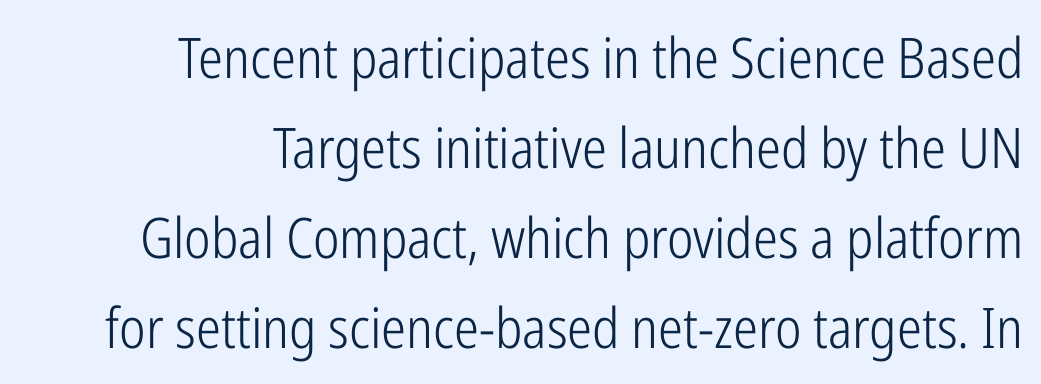
Q: Is the text bold? A: No.
Q: Is the text italic (slanted)? A: No, it is upright.
Q: Is the typeface a serif or a sans-serif typeface? A: Sans-serif.
Q: Is the text underlined? A: No.
Q: How is the paragraph aligned? A: Right-aligned.
Q: Is the spacing between letters normal or unusually wide? A: Normal.
Q: Is the spacing between lines tight, normal or loose? A: Normal.
Q: Width (condensed, normal, or wide)? A: Condensed.
Q: Stroke contrast? A: Low.
Q: x-height? A: Medium.
Q: Monospaced? A: No.
